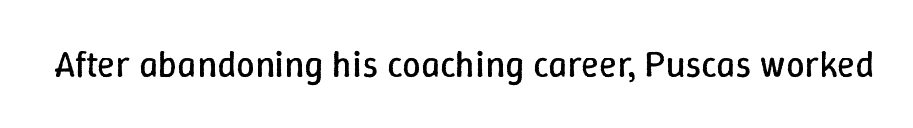
Q: Is the text bold? A: No.
Q: Is the text italic (slanted)? A: No, it is upright.
Q: Is the text underlined? A: No.
Q: Is the spacing between letters normal or unusually wide? A: Normal.
Q: Width (condensed, normal, or wide)? A: Normal.
Q: Stroke contrast? A: Low.
Q: x-height? A: Medium.
Q: Monospaced? A: No.
